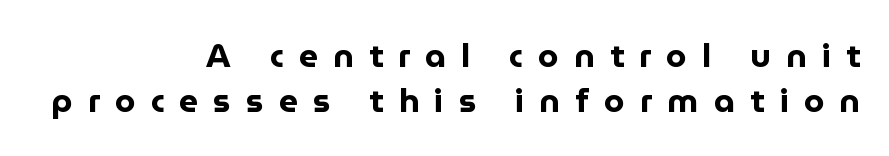
The image shows 33 px bold sans-serif type, upright; set right-aligned, normal line spacing (1.36x), unusually wide letter spacing (+0.46 em), not underlined; low stroke contrast and a medium x-height.
